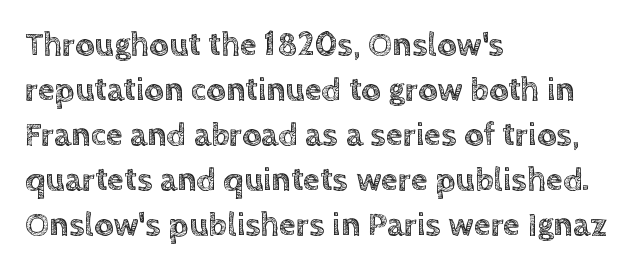
The image shows 34 px text type, upright; set left-aligned, normal line spacing (1.32x), normal letter spacing, not underlined; a large x-height.
